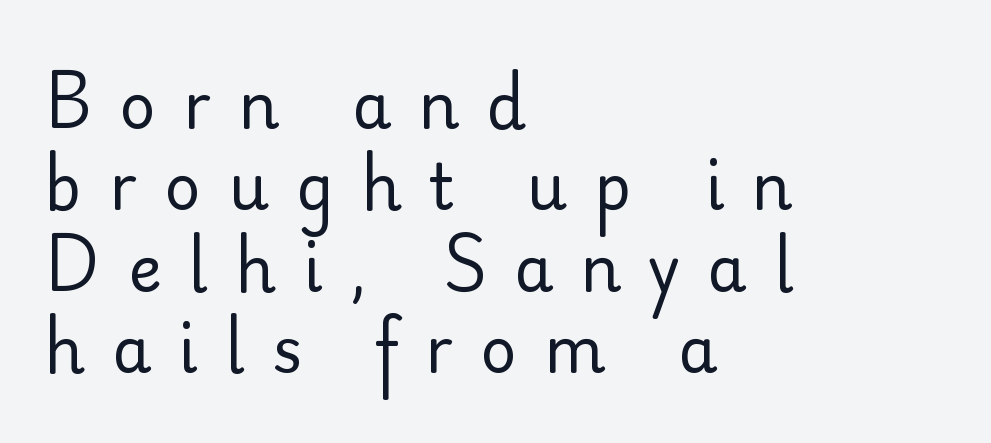
{"serif": "no", "italic": "no", "bold": "no", "weight": "regular", "width": "normal", "stroke_contrast": "low", "x_height": "small", "monospaced": "no", "underline": "no", "align": "left", "line_spacing": "normal", "line_spacing_ratio": 1.29, "letter_spacing": "wide", "letter_spacing_em": 0.43, "glyph_px": 63}
